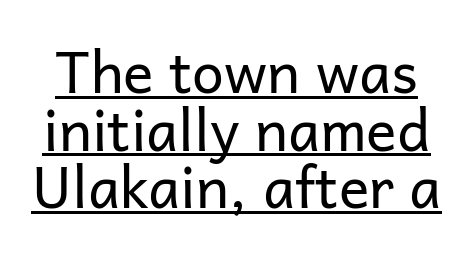
Q: Is the text bold? A: No.
Q: Is the text italic (slanted)? A: No, it is upright.
Q: Is the typeface a serif or a sans-serif typeface? A: Sans-serif.
Q: Is the text underlined? A: Yes.
Q: Is the spacing between letters normal or unusually wide? A: Normal.
Q: Is the spacing between lines tight, normal or loose? A: Tight.
Q: Width (condensed, normal, or wide)? A: Normal.
Q: Stroke contrast? A: Low.
Q: x-height? A: Medium.
Q: Monospaced? A: No.
